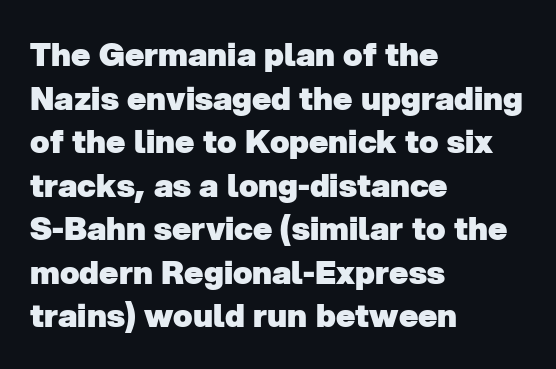
{"serif": "no", "bold": "yes", "weight": "heavy", "width": "normal", "stroke_contrast": "low", "x_height": "medium", "monospaced": "no", "underline": "no", "align": "left", "line_spacing": "normal", "line_spacing_ratio": 1.36, "letter_spacing": "normal", "letter_spacing_em": 0.0, "glyph_px": 32}
